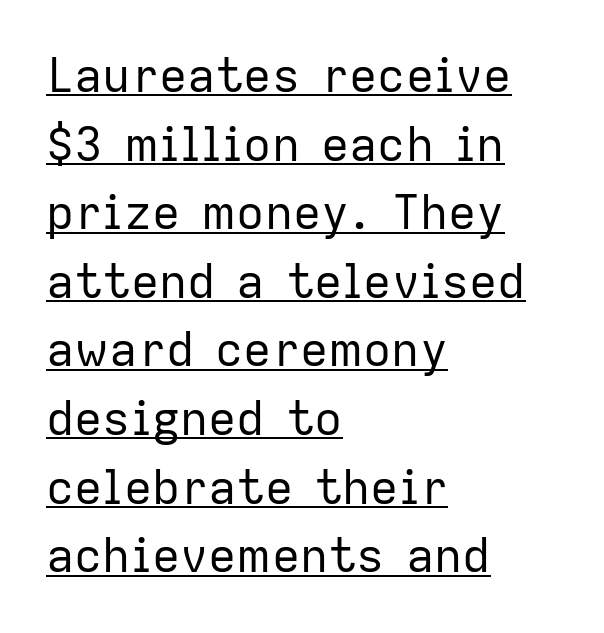
{"serif": "no", "italic": "no", "bold": "no", "weight": "regular", "width": "normal", "stroke_contrast": "low", "x_height": "medium", "monospaced": "no", "underline": "yes", "align": "left", "line_spacing": "normal", "line_spacing_ratio": 1.46, "letter_spacing": "normal", "letter_spacing_em": 0.0, "glyph_px": 47}
